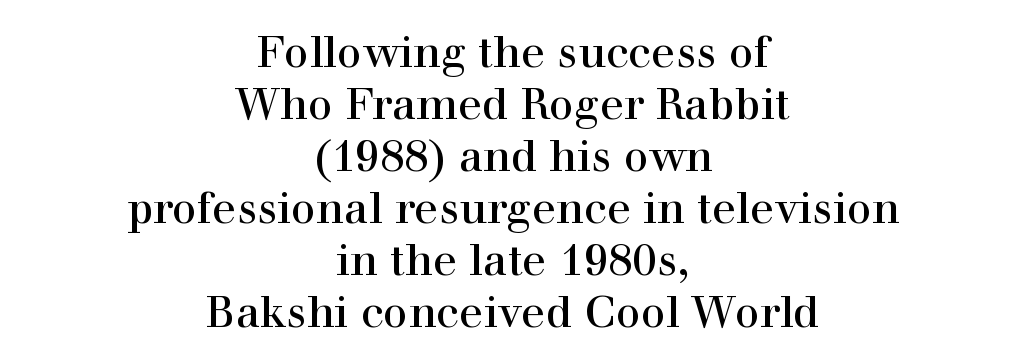
The image shows 44 px serif type, upright; set centered, line spacing 1.18x, normal letter spacing, not underlined; a medium x-height.
